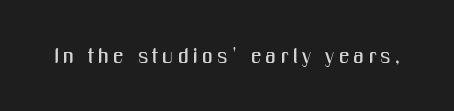
{"italic": "no", "underline": "no", "letter_spacing": "wide", "letter_spacing_em": 0.2, "glyph_px": 21}
